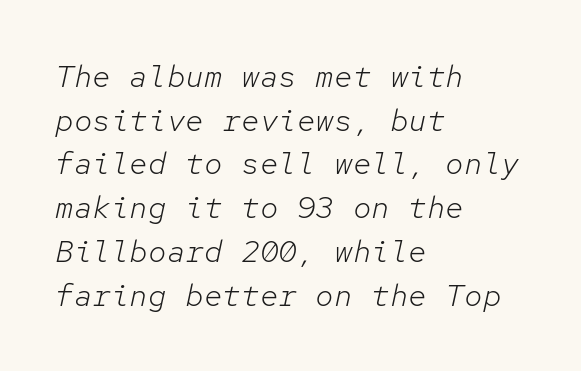
Q: Is the text bold? A: No.
Q: Is the text italic (slanted)? A: Yes, it leans right by about 12 degrees.
Q: Is the text underlined? A: No.
Q: How is the paragraph aligned? A: Left-aligned.
Q: Is the spacing between letters normal or unusually wide? A: Normal.
Q: Is the spacing between lines tight, normal or loose? A: Normal.
Q: Width (condensed, normal, or wide)? A: Normal.
Q: Stroke contrast? A: Low.
Q: x-height? A: Medium.
Q: Monospaced? A: Yes.
